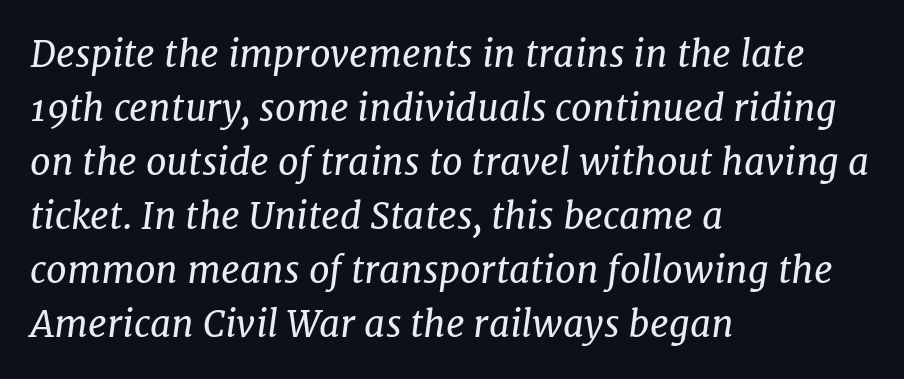
The image shows 37 px regular-weight serif type, italic (leaning right); set left-aligned, normal line spacing (1.46x), normal letter spacing, not underlined; low stroke contrast and a medium x-height.
